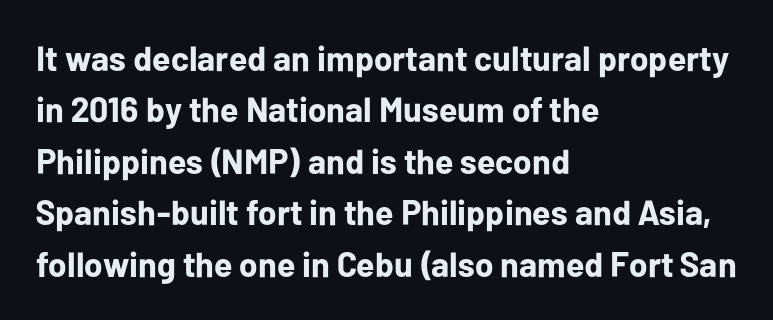
{"serif": "no", "italic": "no", "bold": "yes", "weight": "bold", "width": "normal", "stroke_contrast": "low", "x_height": "medium", "monospaced": "no", "underline": "no", "align": "left", "line_spacing": "normal", "line_spacing_ratio": 1.47, "letter_spacing": "normal", "letter_spacing_em": 0.0, "glyph_px": 35}
